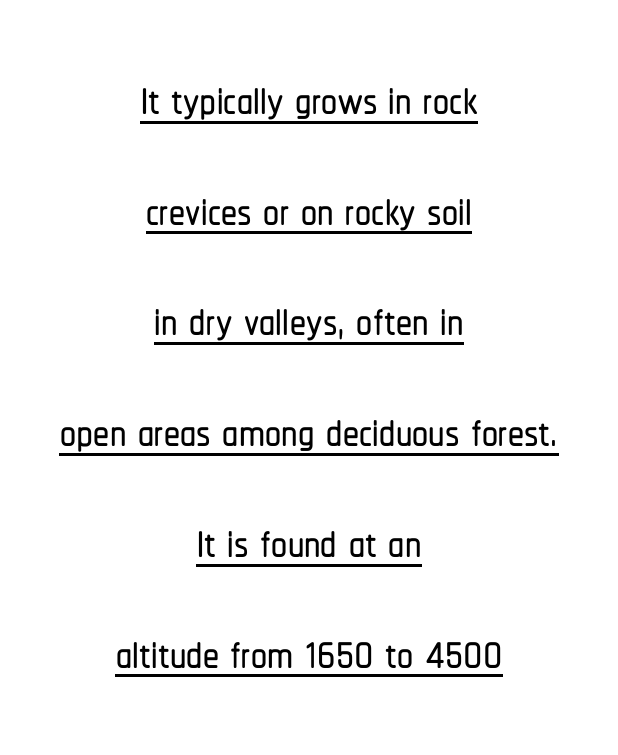
The image shows 64 px condensed sans-serif type, upright; set centered, line spacing 1.73x, normal letter spacing, underlined; low stroke contrast and a medium x-height.
